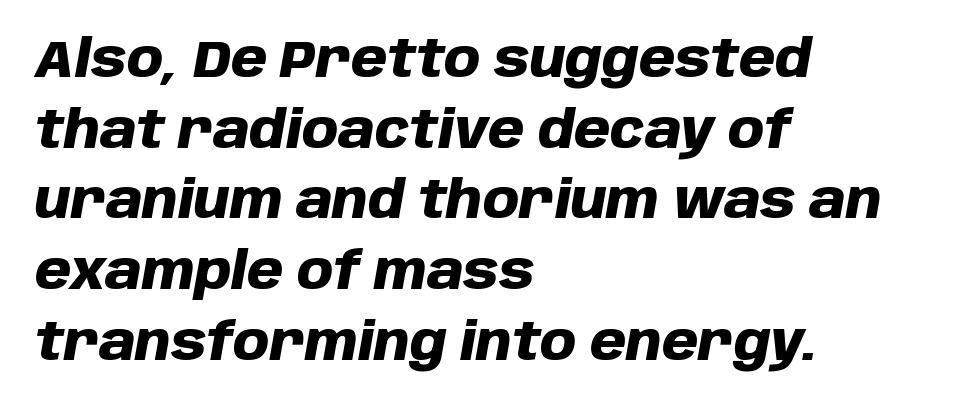
Q: Is the text bold? A: Yes.
Q: Is the text italic (slanted)? A: Yes, it leans right by about 10 degrees.
Q: Is the text underlined? A: No.
Q: How is the paragraph aligned? A: Left-aligned.
Q: Is the spacing between letters normal or unusually wide? A: Normal.
Q: Is the spacing between lines tight, normal or loose? A: Normal.
Q: Width (condensed, normal, or wide)? A: Normal.
Q: Stroke contrast? A: Low.
Q: x-height? A: Large.
Q: Monospaced? A: No.
